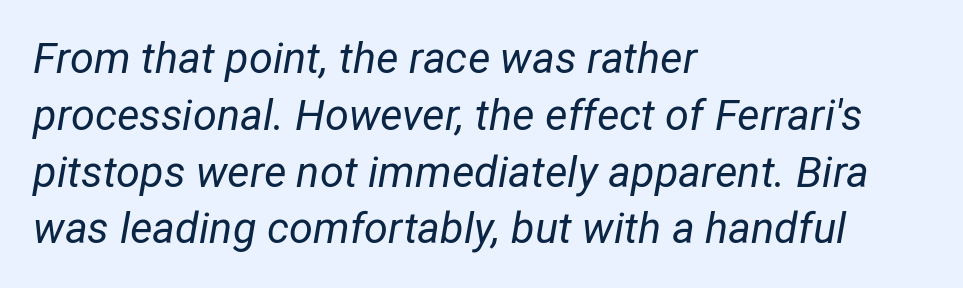
{"italic": "yes", "lean": "right", "slant_degrees": 12, "bold": "no", "weight": "regular", "width": "normal", "stroke_contrast": "low", "x_height": "medium", "monospaced": "no", "underline": "no", "align": "left", "line_spacing": "normal", "line_spacing_ratio": 1.32, "letter_spacing": "normal", "letter_spacing_em": 0.0, "glyph_px": 43}
